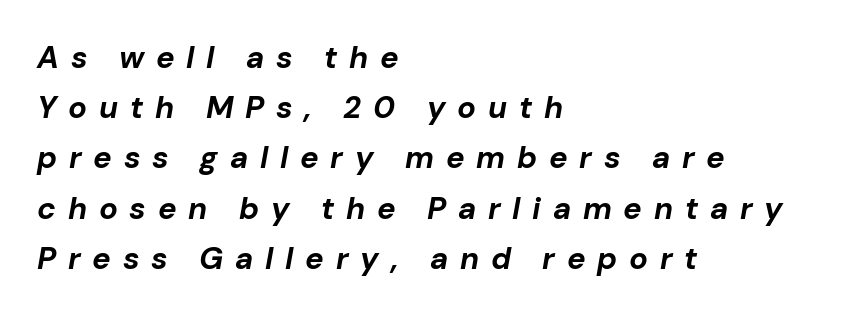
{"italic": "yes", "lean": "right", "slant_degrees": 10, "bold": "yes", "weight": "bold", "width": "normal", "stroke_contrast": "low", "x_height": "medium", "monospaced": "no", "underline": "no", "align": "left", "line_spacing": "normal", "line_spacing_ratio": 1.62, "letter_spacing": "wide", "letter_spacing_em": 0.38, "glyph_px": 31}
